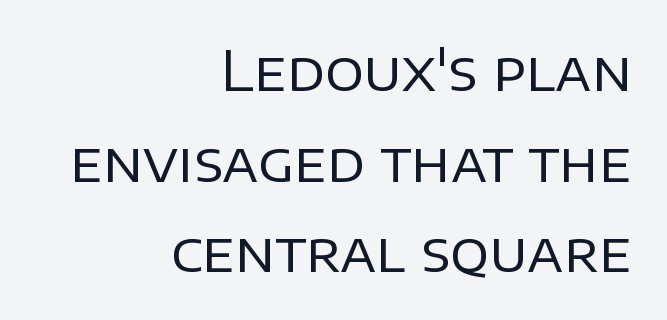
Only glyphs here, with clear space below each row. The horizontal fit of the characters is conventional and even. The block of text has a typical density, with ordinary space between rows. The weight tops out at a normal text grade. This sample uses an upright cut, with every glyph sitting square on the baseline.
